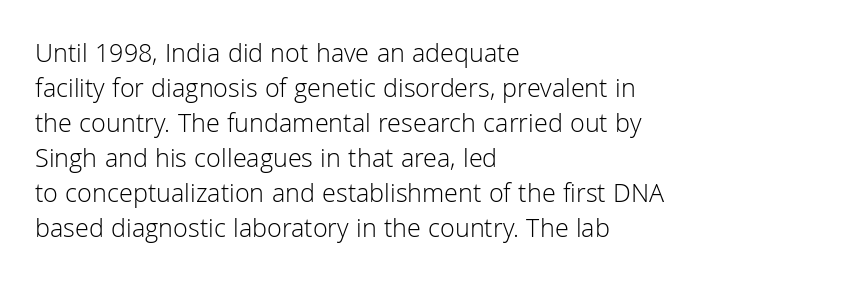
Q: Is the text bold? A: No.
Q: Is the text italic (slanted)? A: No, it is upright.
Q: Is the text underlined? A: No.
Q: How is the paragraph aligned? A: Left-aligned.
Q: Is the spacing between letters normal or unusually wide? A: Normal.
Q: Is the spacing between lines tight, normal or loose? A: Normal.
